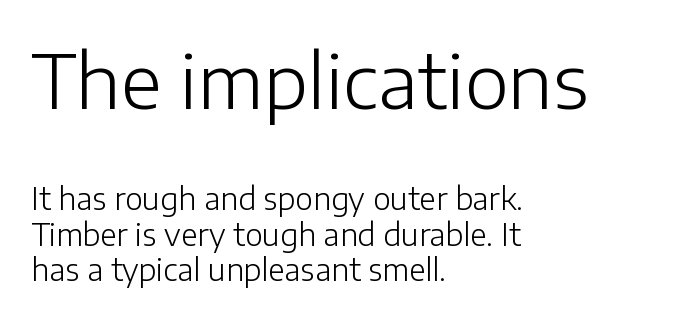
{"serif": "no", "italic": "no", "bold": "no", "weight": "light", "width": "normal", "stroke_contrast": "low", "x_height": "medium", "monospaced": "no", "underline": "no", "align": "left", "line_spacing_ratio": 1.18, "letter_spacing": "normal", "letter_spacing_em": 0.0, "larger_block": "first", "size_ratio": 2.5, "glyph_px": 75}
